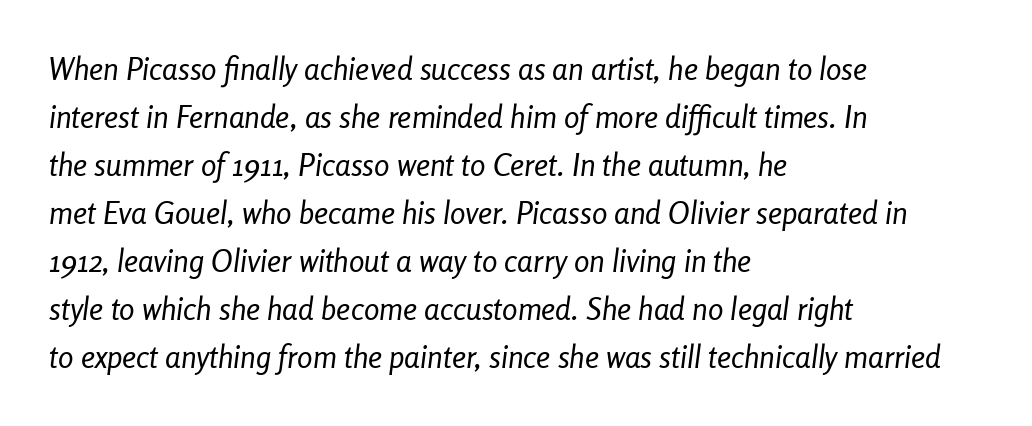
The typeface has the unassuming heft of standard copy or less. If you drew a line through each stem, it would be angled. Does the copy run flush right? No — it runs flush left. Here the glyphs are tracked normally, forming tight word shapes.
